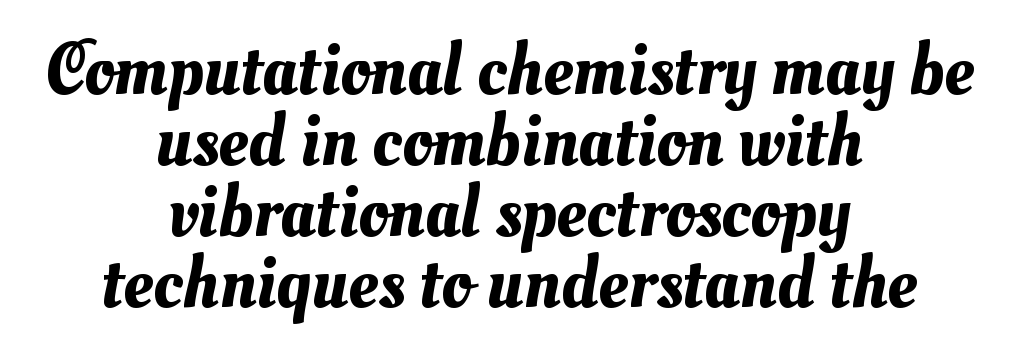
The image shows 74 px text type; set centered, tight line spacing (0.96x), normal letter spacing, not underlined; medium stroke contrast and a small x-height.
